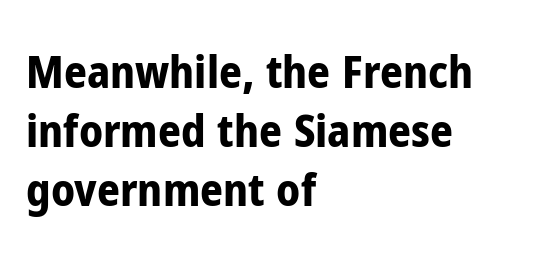
Typographic density is high because the face is bold. Visually the block forms a straight wall on the left and a jagged coastline on the right. The gaps between neighbouring characters are ordinary and unremarkable. Varying glyph widths throughout — classic text-font behaviour. The line-height multiplier appears to be the usual default.
